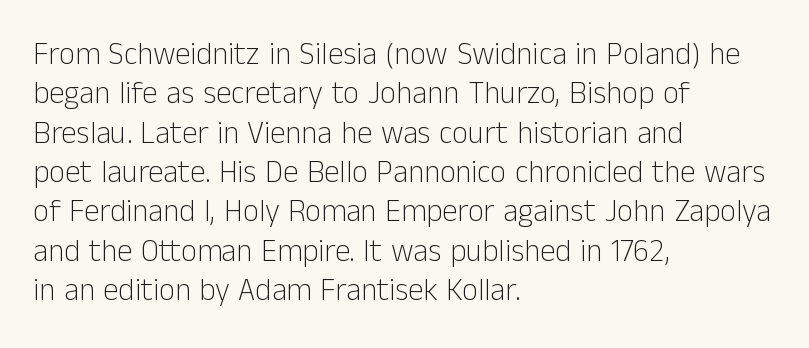
The leading is moderate, giving the passage an even texture. Notice how the passage keeps a crisp vertical edge on the left only. Ascenders rise straight up at ninety degrees. This rendering features lettering with no underline. Does the type have serifs? No, each stem ends abruptly. The letters advance in unequal steps, a hallmark of proportional type.
